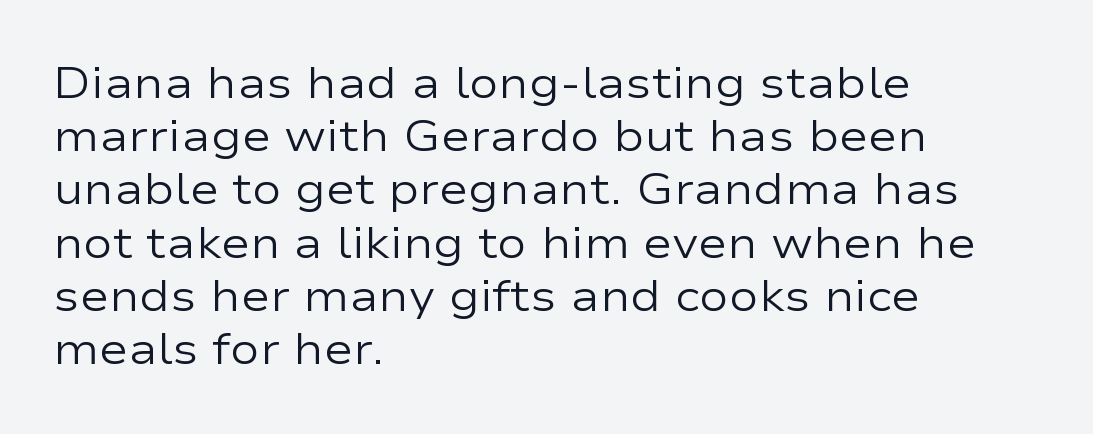
The image shows 44 px regular-weight, wide sans-serif type, upright; set left-aligned, line spacing 1.21x, normal letter spacing, not underlined; low stroke contrast and a medium x-height.
